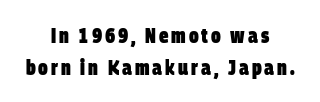
The image shows 21 px bold type; set centered, normal line spacing (1.52x), not underlined.
